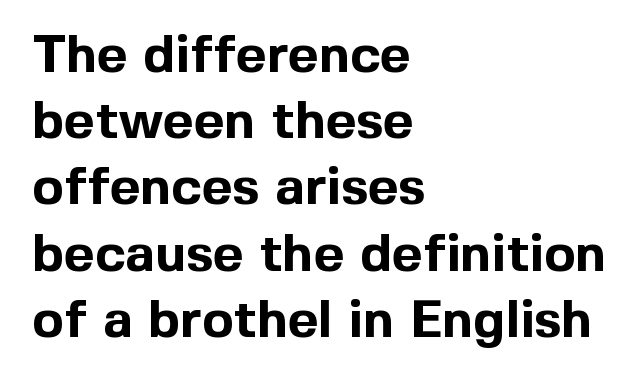
The gaps between neighbouring characters are ordinary and unremarkable. A typesetter would call this leading conventional body-copy spacing. Spacing verdict: proportional, widths tailored to each character. The letters are bold, with thick, heavy strokes. Underlining? Definitely not there. Letterform terminals end flat and unadorned throughout the passage.
